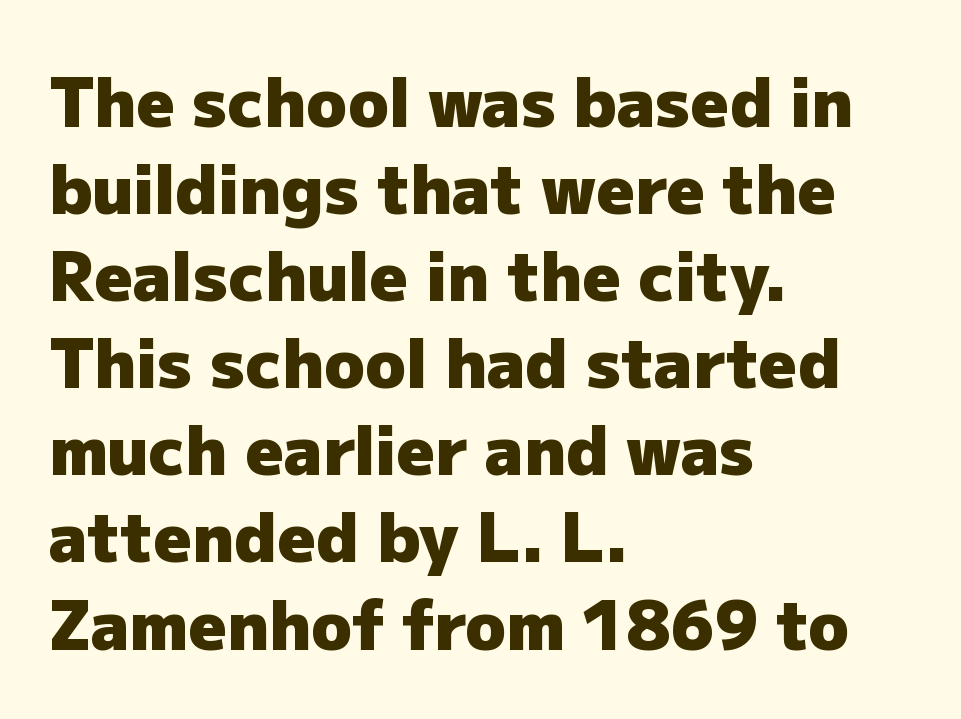
These lines sit exactly where default settings would place them. The glyphs are unaccompanied by any horizontal stroke below them. A typesetter would call this proportional, since set widths differ per character. No extra tracking has been applied to these lines. The axis of the letterforms is exactly vertical. Serif or sans? Sans — the stroke terminals are bare.
